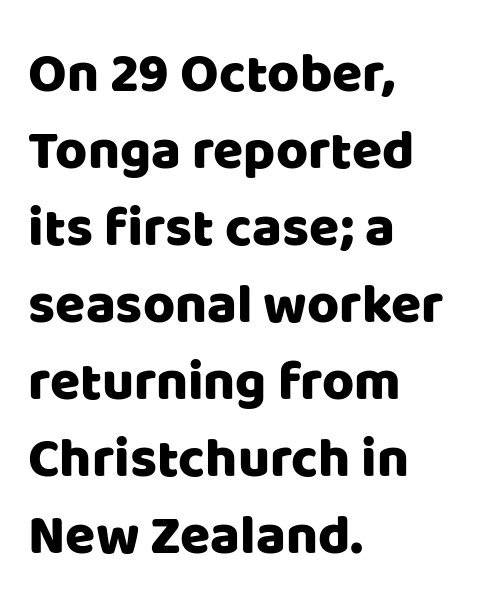
Q: Is the text italic (slanted)? A: No, it is upright.
Q: Is the typeface a serif or a sans-serif typeface? A: Sans-serif.
Q: Is the text underlined? A: No.
Q: How is the paragraph aligned? A: Left-aligned.
Q: Is the spacing between letters normal or unusually wide? A: Normal.
Q: Is the spacing between lines tight, normal or loose? A: Normal.
Q: Width (condensed, normal, or wide)? A: Normal.
Q: Stroke contrast? A: Low.
Q: x-height? A: Large.
Q: Monospaced? A: No.
